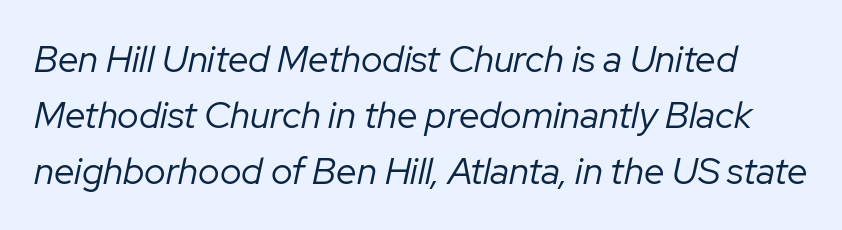
Q: Is the text bold? A: No.
Q: Is the text italic (slanted)? A: Yes, it leans right by about 12 degrees.
Q: Is the text underlined? A: No.
Q: Is the spacing between letters normal or unusually wide? A: Normal.
Q: Is the spacing between lines tight, normal or loose? A: Normal.
Q: Width (condensed, normal, or wide)? A: Normal.
Q: Stroke contrast? A: Low.
Q: x-height? A: Medium.
Q: Monospaced? A: No.
